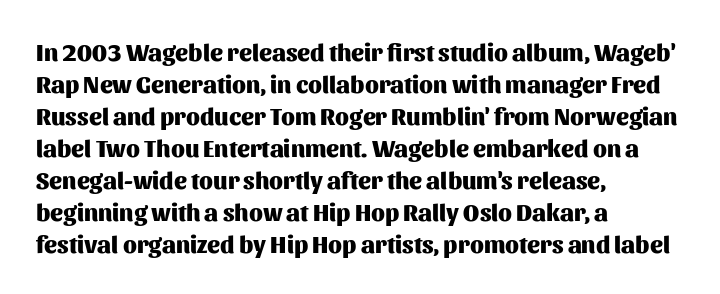
{"italic": "no", "bold": "yes", "underline": "no", "align": "left", "line_spacing": "normal", "line_spacing_ratio": 1.33, "letter_spacing": "normal", "letter_spacing_em": 0.0, "glyph_px": 24}
